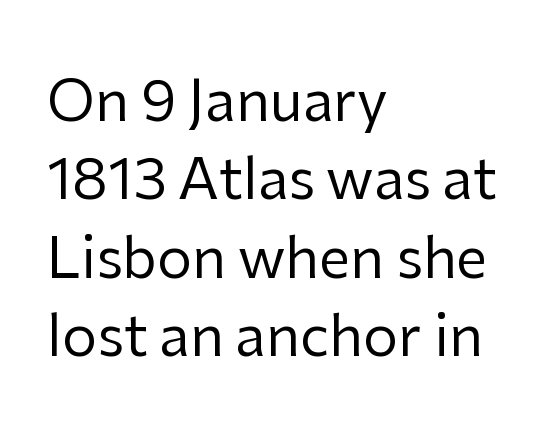
The image shows 56 px regular-weight sans-serif type, upright; set left-aligned, normal line spacing (1.4x), normal letter spacing, not underlined; low stroke contrast and a medium x-height.
